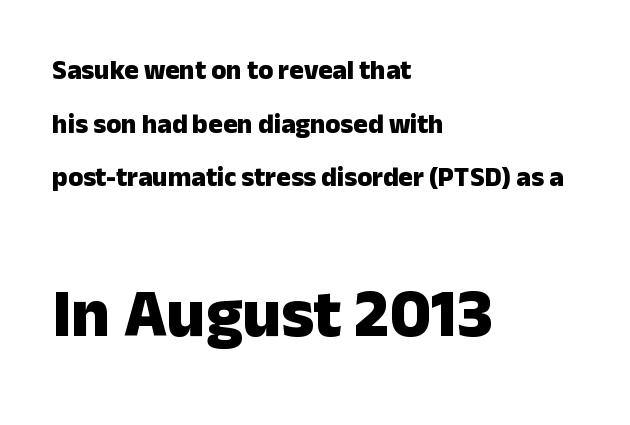
{"serif": "no", "italic": "no", "bold": "yes", "weight": "heavy", "width": "normal", "stroke_contrast": "low", "x_height": "medium", "monospaced": "no", "underline": "no", "align": "left", "line_spacing": "loose", "line_spacing_ratio": 1.99, "letter_spacing": "normal", "letter_spacing_em": 0.0, "larger_block": "second", "size_ratio": 2.52, "glyph_px": 68}
